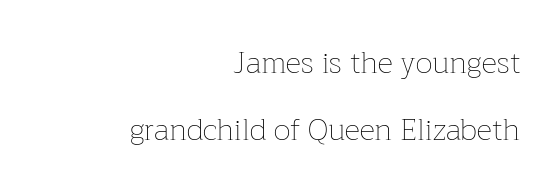
The image shows 30 px thin type, upright; set right-aligned, loose line spacing (2.23x), normal letter spacing, not underlined; low stroke contrast and a medium x-height.
